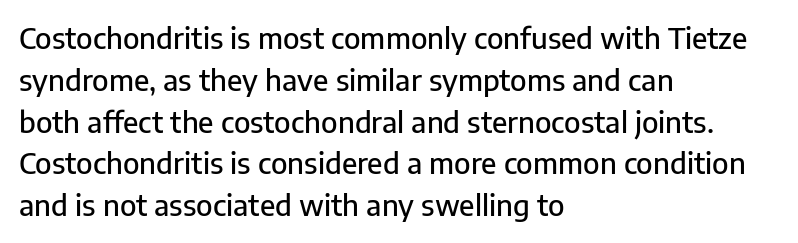
The image shows 29 px sans-serif type, upright; set left-aligned, normal line spacing (1.44x), normal letter spacing, not underlined; low stroke contrast and a medium x-height.
